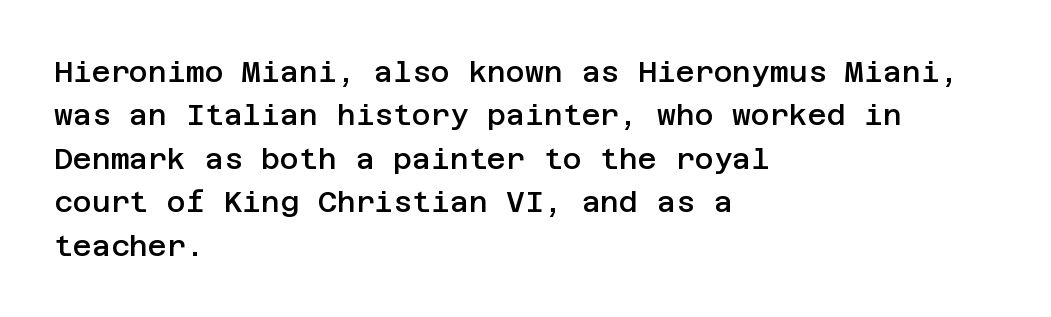
{"serif": "no", "italic": "no", "bold": "semi", "weight": "semibold", "width": "normal", "stroke_contrast": "low", "x_height": "large", "underline": "no", "align": "left", "line_spacing": "normal", "line_spacing_ratio": 1.5, "letter_spacing": "normal", "letter_spacing_em": 0.0, "glyph_px": 29}
